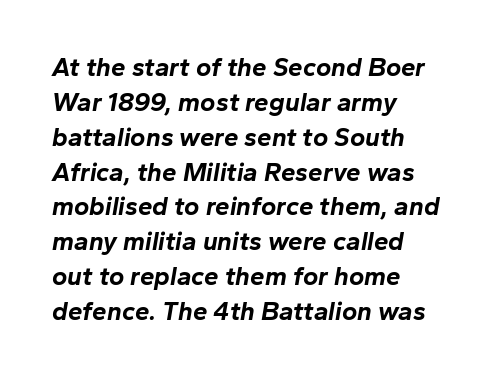
{"italic": "yes", "lean": "right", "slant_degrees": 10, "bold": "yes", "underline": "no", "align": "left", "line_spacing": "normal", "line_spacing_ratio": 1.34, "letter_spacing": "normal", "letter_spacing_em": 0.0, "glyph_px": 26}
